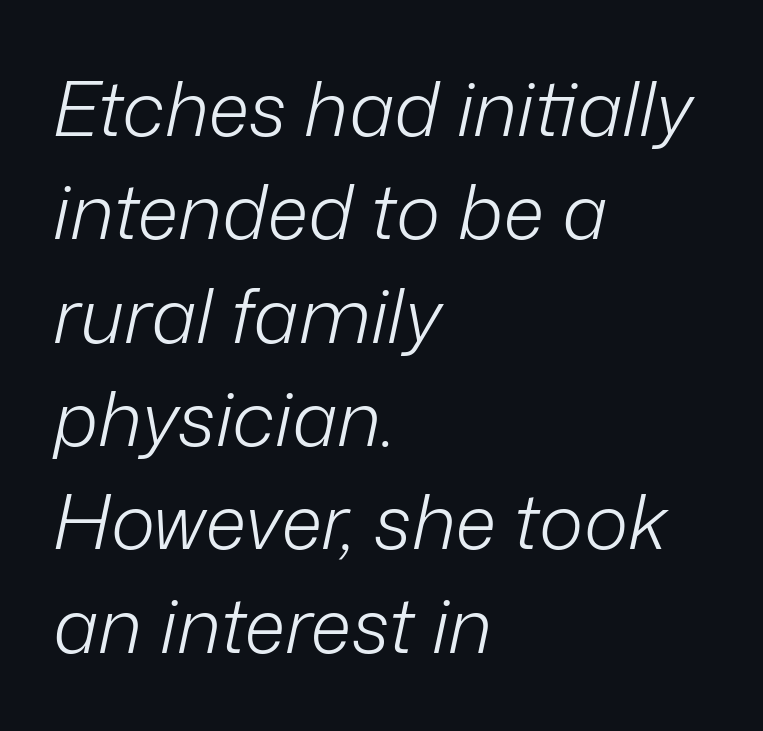
{"italic": "yes", "lean": "right", "slant_degrees": 12, "bold": "no", "weight": "light", "width": "normal", "stroke_contrast": "low", "x_height": "medium", "monospaced": "no", "underline": "no", "align": "left", "line_spacing": "normal", "line_spacing_ratio": 1.36, "letter_spacing": "normal", "letter_spacing_em": 0.0, "glyph_px": 76}
